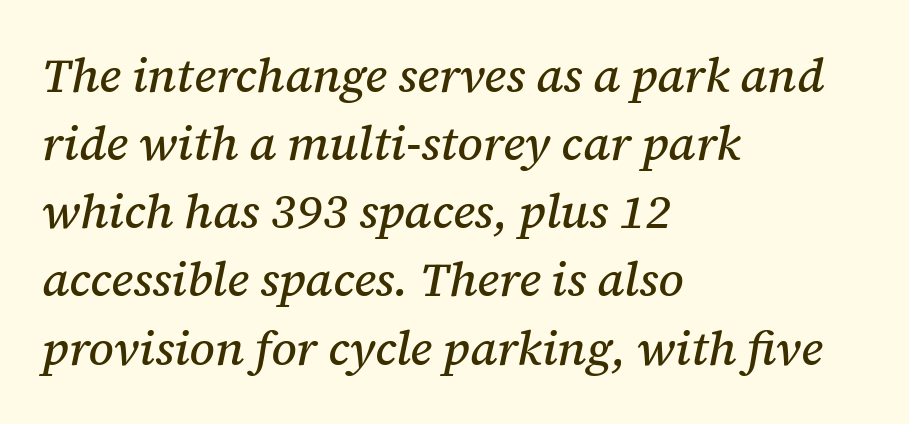
The image shows 48 px serif type, italic (leaning right); set left-aligned, normal line spacing (1.42x), normal letter spacing, not underlined; medium stroke contrast and a medium x-height.
